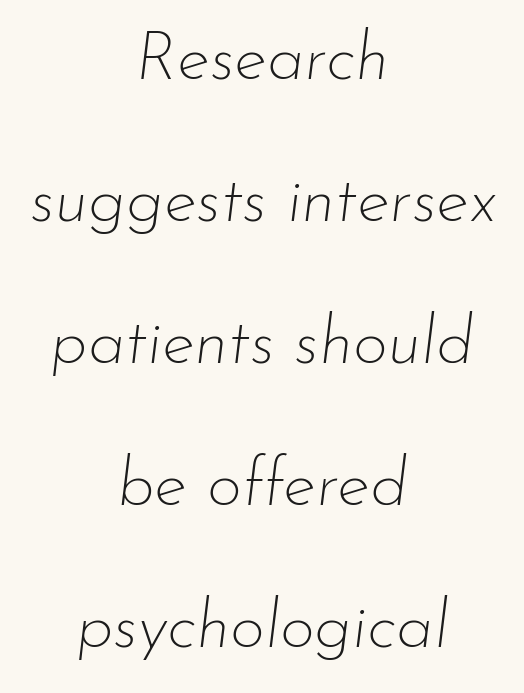
This sample has the flowing, uneven cadence of proportional lettering. Caption: face not bold, strokes unweighted. This sample is center-justified, so both line endings float freely. The glyphs look as if they've been sheared to an angle.
